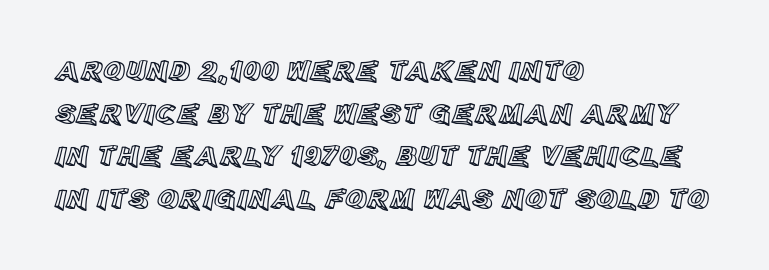
Q: Is the text italic (slanted)? A: Yes.
Q: Is the text underlined? A: No.
Q: How is the paragraph aligned? A: Left-aligned.
Q: Is the spacing between letters normal or unusually wide? A: Normal.
Q: Is the spacing between lines tight, normal or loose? A: Normal.
Q: Width (condensed, normal, or wide)? A: Normal.
Q: x-height? A: Large.
Q: Monospaced? A: No.
